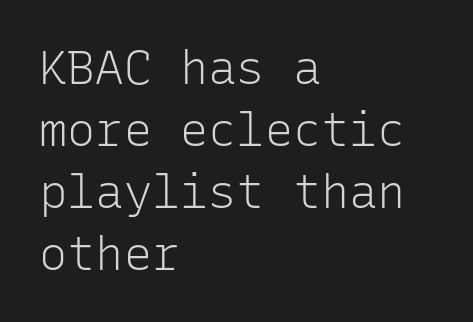
Q: Is the text bold? A: No.
Q: Is the text italic (slanted)? A: No, it is upright.
Q: Is the typeface a serif or a sans-serif typeface? A: Sans-serif.
Q: Is the text underlined? A: No.
Q: How is the paragraph aligned? A: Left-aligned.
Q: Is the spacing between letters normal or unusually wide? A: Normal.
Q: Is the spacing between lines tight, normal or loose? A: Normal.
Q: Width (condensed, normal, or wide)? A: Normal.
Q: Stroke contrast? A: Low.
Q: x-height? A: Medium.
Q: Monospaced? A: Yes.
